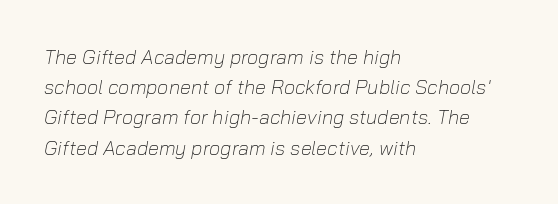
Q: Is the text bold? A: No.
Q: Is the text italic (slanted)? A: Yes, it leans right by about 10 degrees.
Q: Is the text underlined? A: No.
Q: How is the paragraph aligned? A: Left-aligned.
Q: Is the spacing between letters normal or unusually wide? A: Normal.
Q: Is the spacing between lines tight, normal or loose? A: Normal.
